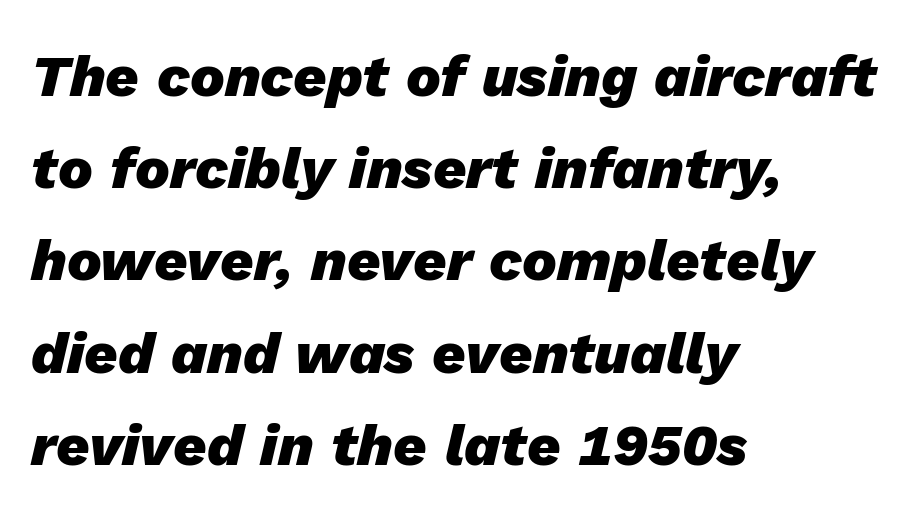
Vertically, the passage feels balanced, rows spaced as you'd expect. An italicized treatment has been applied to the whole sample. Underlining? Definitely not there. These lines keep a tight, regular rhythm from letter to letter. The face used here has the dense, thick strokes of a bold.
